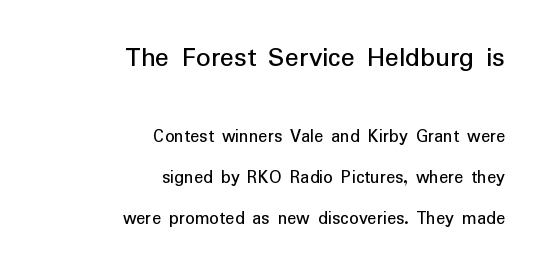
The image shows 29 px sans-serif type, upright; set right-aligned, loose line spacing (2.16x), normal letter spacing, not underlined; the first (top) block is 1.53x larger; low stroke contrast and a medium x-height.
